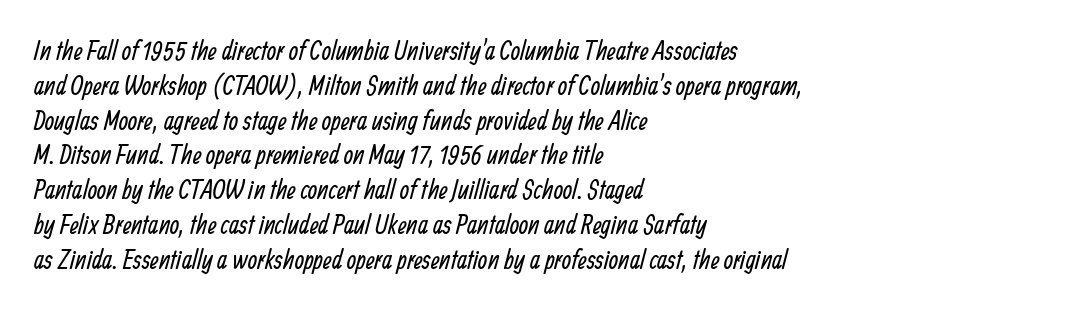
This rendering uses left alignment, leaving the right contour irregular. The cut favours lightness, reaching ordinary text weight at its darkest. Just letters on the line, the space beneath them empty. Inter-character spacing is left at the font's built-in metrics. Normally led — the rows are evenly, conventionally spaced.
